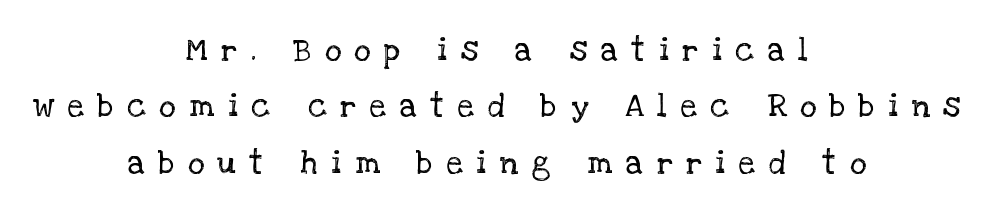
A typesetter would call this proportional, since set widths differ per character. Both edges are ragged and mirror each other, which tells us the setting is centered. Unlike italic type, these characters show no tilt at all. Stems and bowls with no extra thickness — not bold.
